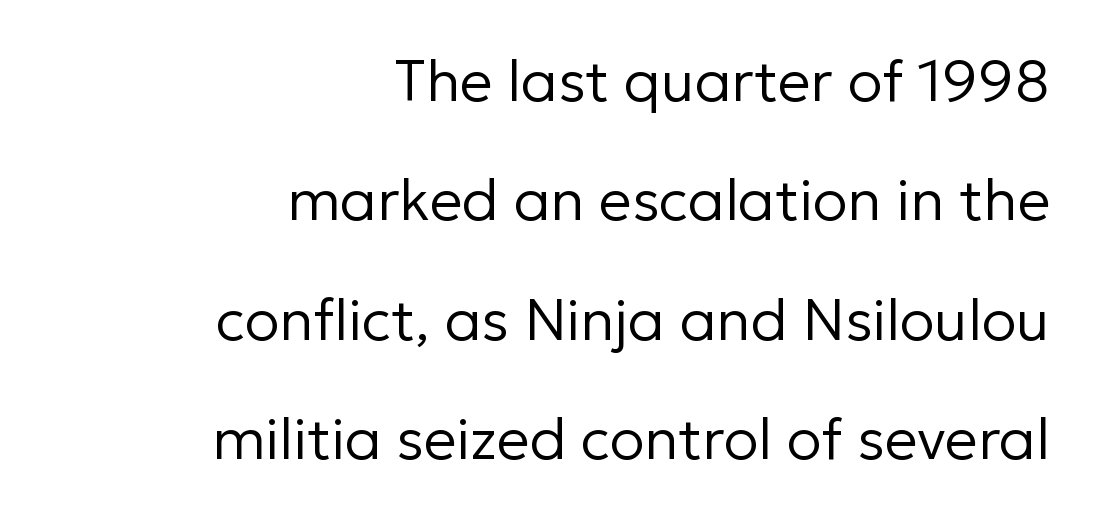
Q: Is the text bold? A: No.
Q: Is the text italic (slanted)? A: No, it is upright.
Q: Is the typeface a serif or a sans-serif typeface? A: Sans-serif.
Q: Is the text underlined? A: No.
Q: How is the paragraph aligned? A: Right-aligned.
Q: Is the spacing between letters normal or unusually wide? A: Normal.
Q: Is the spacing between lines tight, normal or loose? A: Loose.
Q: Width (condensed, normal, or wide)? A: Normal.
Q: Stroke contrast? A: Low.
Q: x-height? A: Medium.
Q: Monospaced? A: No.
